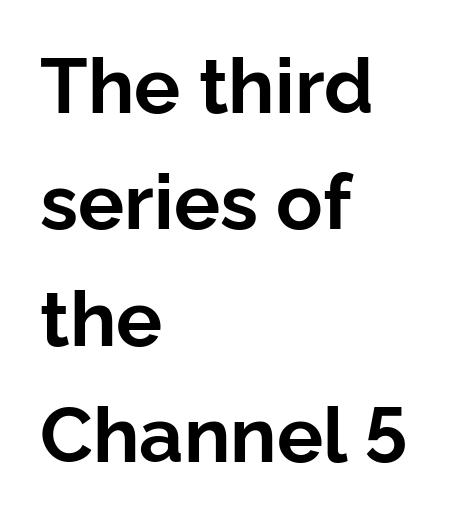
Q: Is the text bold? A: Yes.
Q: Is the text italic (slanted)? A: No, it is upright.
Q: Is the typeface a serif or a sans-serif typeface? A: Sans-serif.
Q: Is the text underlined? A: No.
Q: How is the paragraph aligned? A: Left-aligned.
Q: Is the spacing between letters normal or unusually wide? A: Normal.
Q: Is the spacing between lines tight, normal or loose? A: Normal.
Q: Width (condensed, normal, or wide)? A: Normal.
Q: Stroke contrast? A: Low.
Q: x-height? A: Medium.
Q: Monospaced? A: No.
